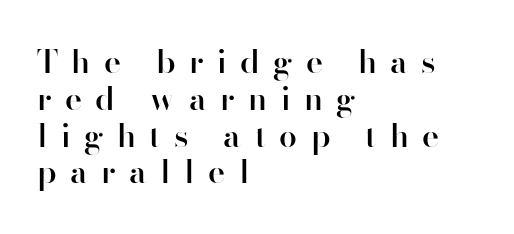
{"serif": "no", "italic": "no", "bold": "semi", "weight": "semibold", "width": "normal", "stroke_contrast": "high", "x_height": "small", "monospaced": "no", "underline": "no", "align": "left", "line_spacing": "tight", "line_spacing_ratio": 1.15, "letter_spacing": "wide", "letter_spacing_em": 0.42, "glyph_px": 32}
